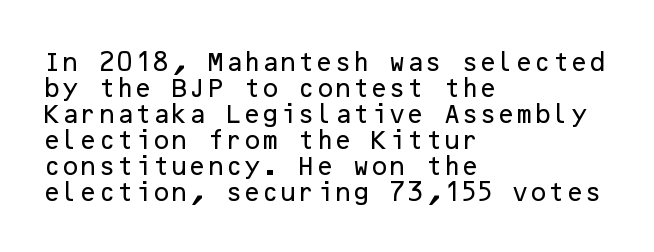
Q: Is the text italic (slanted)? A: No, it is upright.
Q: Is the text underlined? A: No.
Q: How is the paragraph aligned? A: Left-aligned.
Q: Is the spacing between letters normal or unusually wide? A: Normal.
